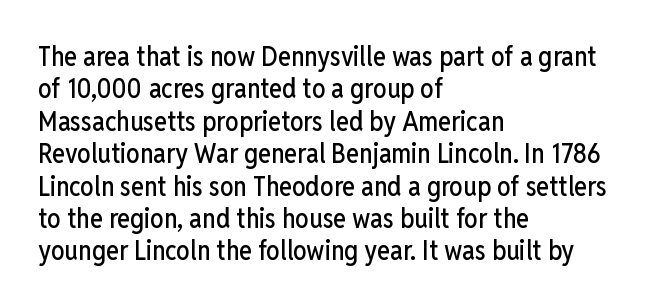
Designer's note — italics off, roman on. The specimen omits any rule beneath the text block's lines. No extra tracking has been applied to these lines. Each line starts at the same left margin while the right side varies.
